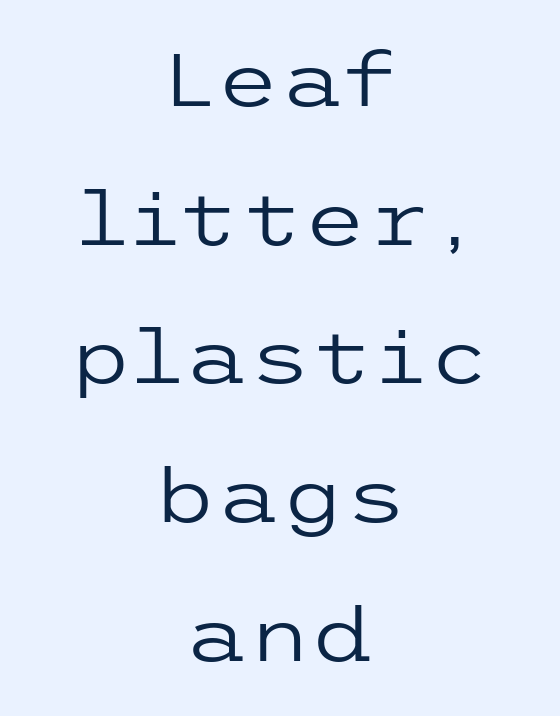
Nope, not italic — everything's standing straight. The string is rendered with underlining switched off. A great deal of white space separates one row of letters from the next. If you folded the block vertically in half, each line would mirror itself in length. On a weight scale, this lands at 450 or below. Between one letter and the next there's only the usual sliver of space.
